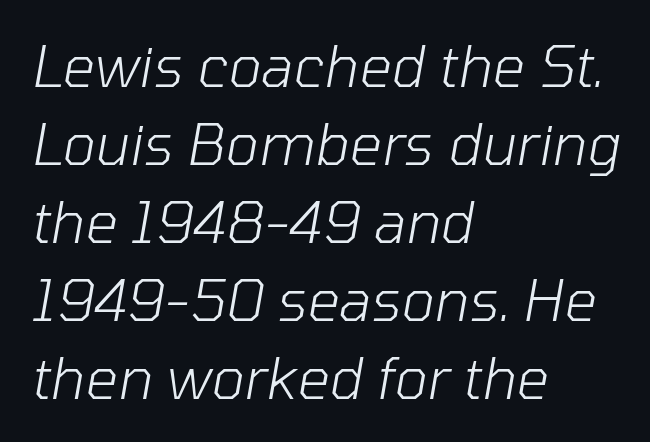
The image shows 57 px light type, italic (leaning right); set left-aligned, normal line spacing (1.37x), normal letter spacing, not underlined; low stroke contrast and a medium x-height.
